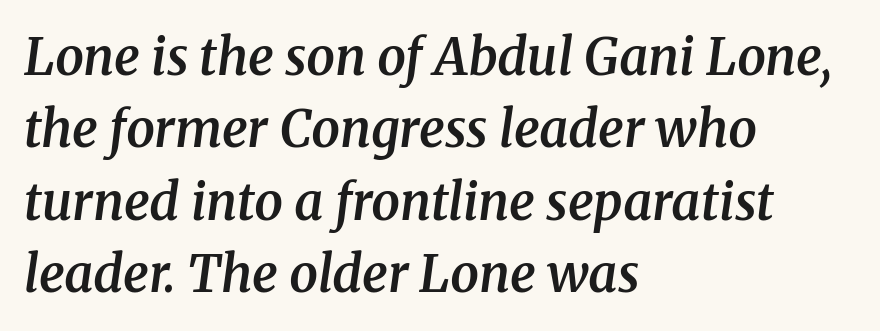
Look at the bottom of the vertical strokes: they flare into serifs here. Rule under the text: the space is simply empty. Here the designer chose a conventional face with non-uniform glyph widths. A somewhat darkened texture: the type is semibold rather than bold. Observe the lean: these are italic letterforms. Honestly, the row spacing looks completely unremarkable.
